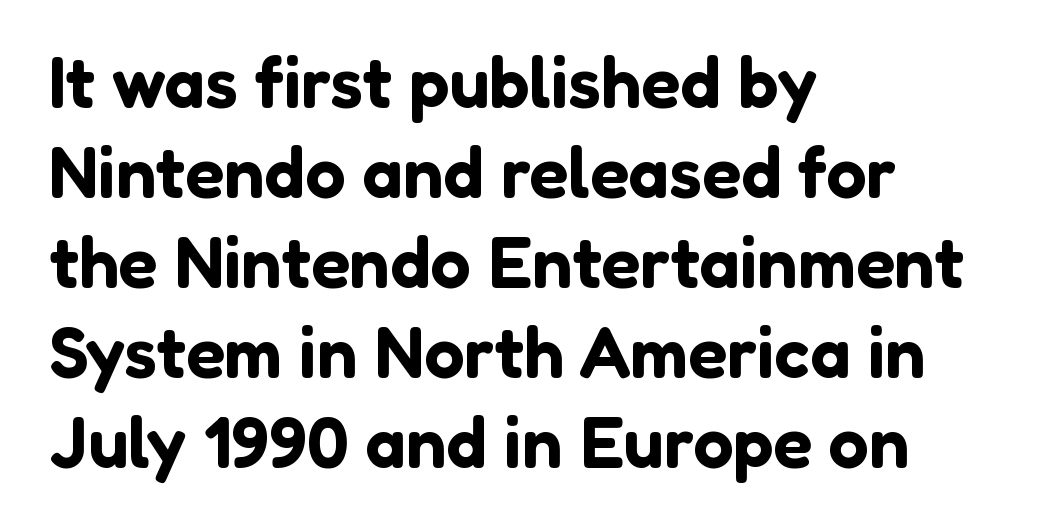
Q: Is the text italic (slanted)? A: No, it is upright.
Q: Is the typeface a serif or a sans-serif typeface? A: Sans-serif.
Q: Is the text underlined? A: No.
Q: How is the paragraph aligned? A: Left-aligned.
Q: Is the spacing between letters normal or unusually wide? A: Normal.
Q: Is the spacing between lines tight, normal or loose? A: Normal.
Q: Width (condensed, normal, or wide)? A: Normal.
Q: Stroke contrast? A: Low.
Q: x-height? A: Medium.
Q: Monospaced? A: No.
